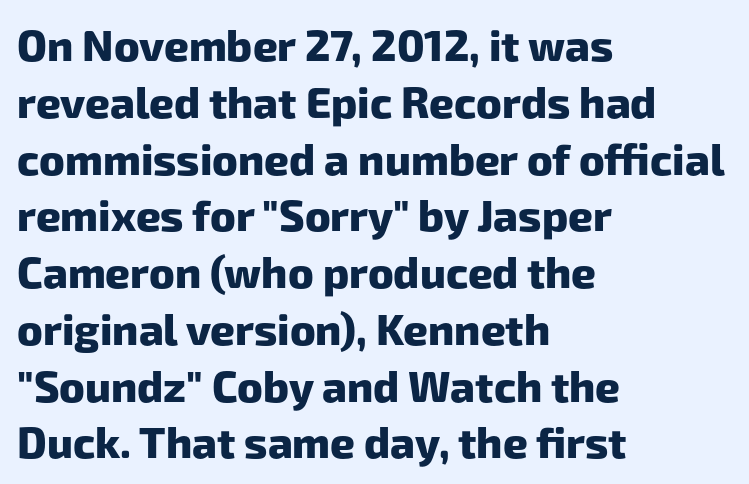
Q: Is the text bold? A: Yes.
Q: Is the typeface a serif or a sans-serif typeface? A: Sans-serif.
Q: Is the text underlined? A: No.
Q: How is the paragraph aligned? A: Left-aligned.
Q: Is the spacing between letters normal or unusually wide? A: Normal.
Q: Is the spacing between lines tight, normal or loose? A: Normal.
Q: Width (condensed, normal, or wide)? A: Normal.
Q: Stroke contrast? A: Low.
Q: x-height? A: Medium.
Q: Monospaced? A: No.
